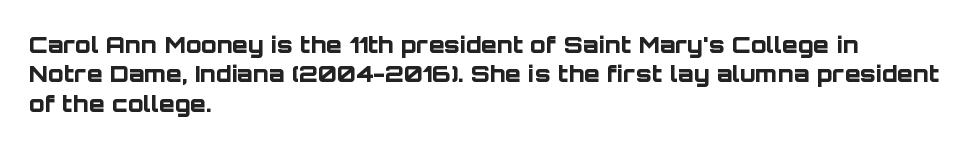
{"italic": "no", "bold": "yes", "underline": "no", "align": "left", "line_spacing": "normal", "line_spacing_ratio": 1.28, "letter_spacing": "normal", "letter_spacing_em": 0.0, "glyph_px": 23}
